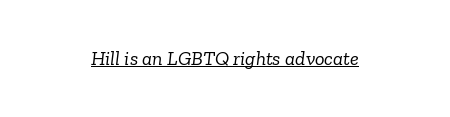
The whole block is typeset with a tilt. In terms of letterspacing, this is plain default setting. The lines in this sample share a center point and differ in where they start and stop. Notice how a bar underscores the lettering throughout. The weight tops out at a normal text grade.
